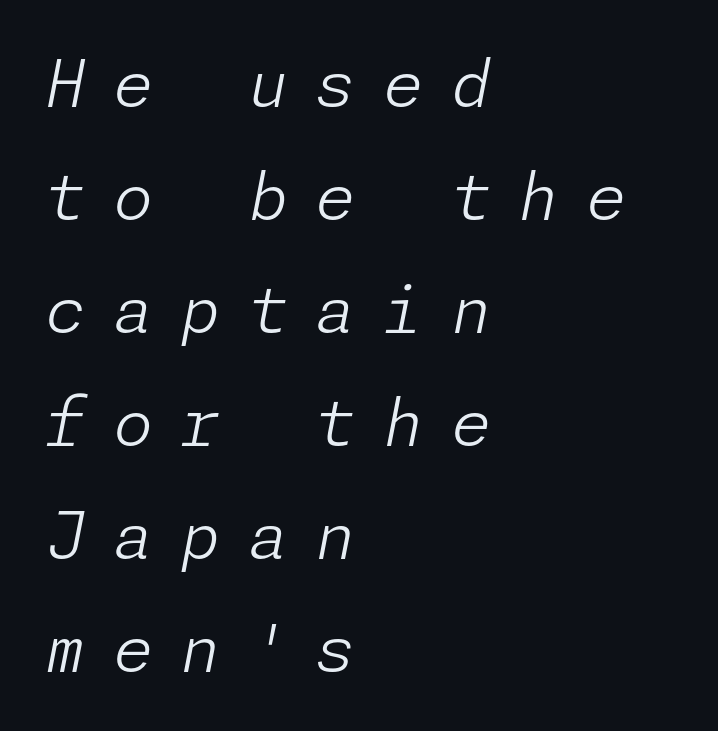
Slant detected: the letters are inclined. Check the space under the baseline: it is left empty. Alignment: flush left. Short note: letters widely spaced.
